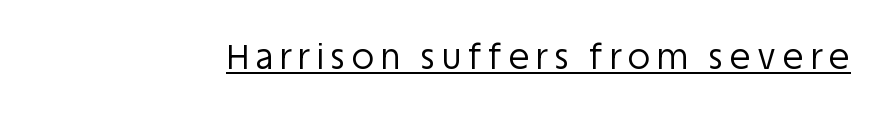
The image shows 34 px regular-weight sans-serif type, upright; set unusually wide letter spacing (+0.2 em), underlined; low stroke contrast and a large x-height.
